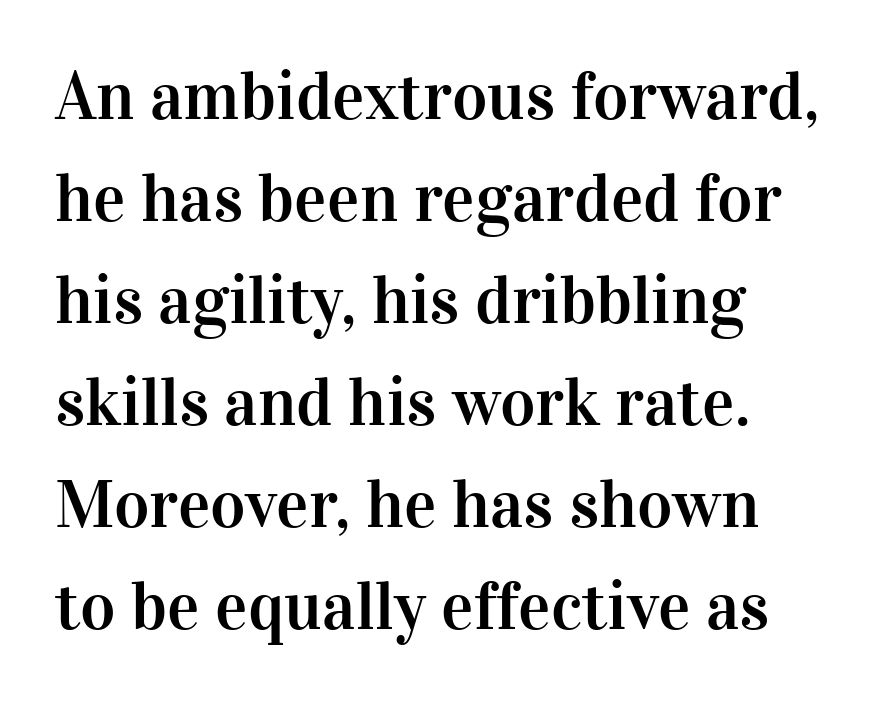
Q: Is the text italic (slanted)? A: No, it is upright.
Q: Is the typeface a serif or a sans-serif typeface? A: Serif.
Q: Is the text underlined? A: No.
Q: How is the paragraph aligned? A: Left-aligned.
Q: Is the spacing between letters normal or unusually wide? A: Normal.
Q: Is the spacing between lines tight, normal or loose? A: Normal.
Q: Width (condensed, normal, or wide)? A: Normal.
Q: Stroke contrast? A: High.
Q: x-height? A: Medium.
Q: Monospaced? A: No.
